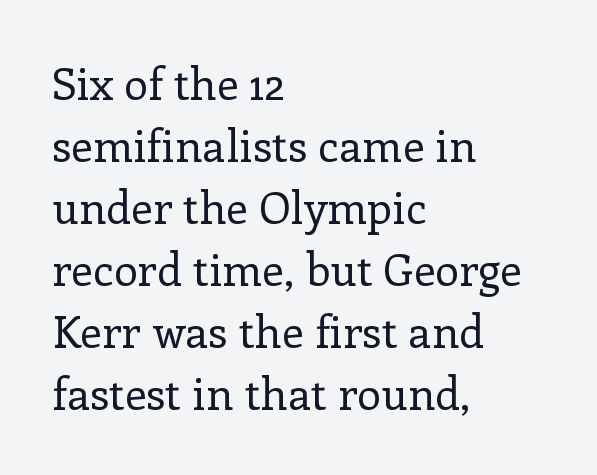
Q: Is the text bold? A: No.
Q: Is the text italic (slanted)? A: No, it is upright.
Q: Is the typeface a serif or a sans-serif typeface? A: Serif.
Q: Is the text underlined? A: No.
Q: How is the paragraph aligned? A: Left-aligned.
Q: Is the spacing between letters normal or unusually wide? A: Normal.
Q: Is the spacing between lines tight, normal or loose? A: Normal.
Q: Width (condensed, normal, or wide)? A: Normal.
Q: Stroke contrast? A: Low.
Q: x-height? A: Medium.
Q: Monospaced? A: No.
